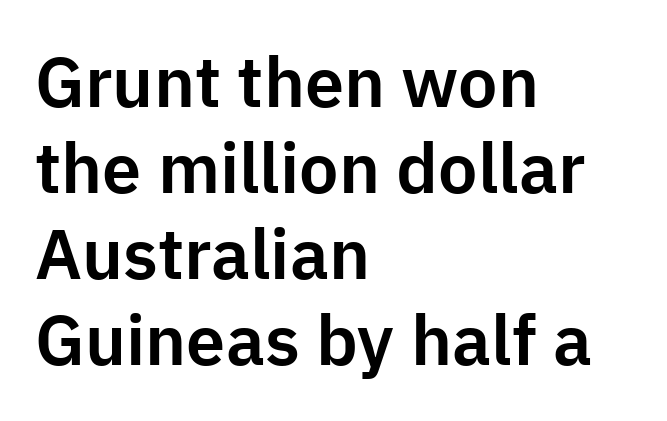
This sample uses a sans-serif face. A typesetter would call this zero additional tracking. Only glyphs here, with clear space below each row. If you drew a ruler down the left edge, every line would touch it. The letters stand straight up with perfectly vertical stems. Spacing verdict: proportional, widths tailored to each character.
